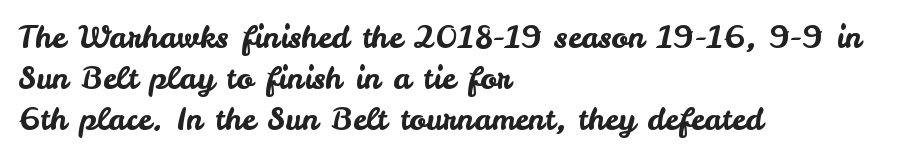
{"serif": "no", "width": "normal", "stroke_contrast": "low", "x_height": "small", "monospaced": "no", "underline": "no", "align": "left", "line_spacing": "normal", "line_spacing_ratio": 1.33, "letter_spacing": "normal", "letter_spacing_em": 0.0, "glyph_px": 31}
